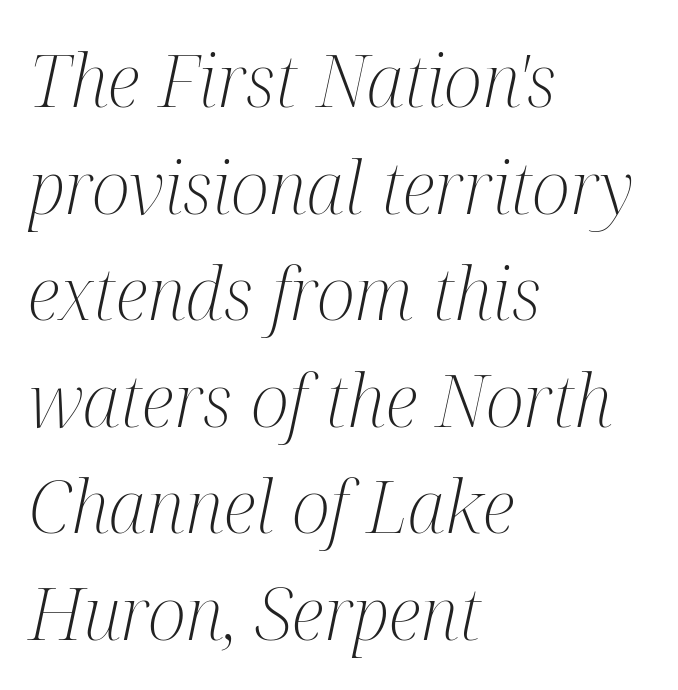
The image shows 73 px light, condensed serif type, italic (leaning right); set left-aligned, normal line spacing (1.46x), normal letter spacing, not underlined; medium stroke contrast and a medium x-height.
